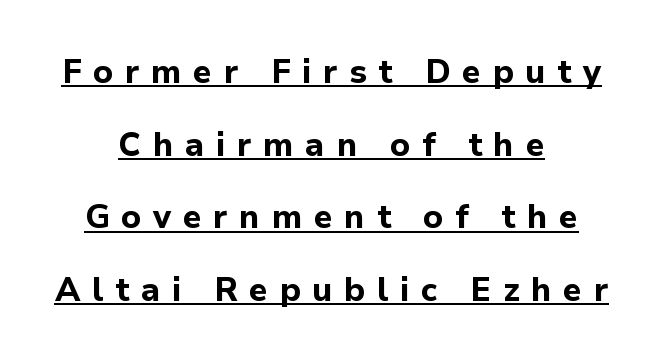
{"serif": "no", "italic": "no", "bold": "yes", "weight": "bold", "width": "normal", "stroke_contrast": "low", "x_height": "medium", "monospaced": "no", "underline": "yes", "align": "center", "line_spacing": "loose", "line_spacing_ratio": 2.2, "letter_spacing": "wide", "letter_spacing_em": 0.35, "glyph_px": 33}
